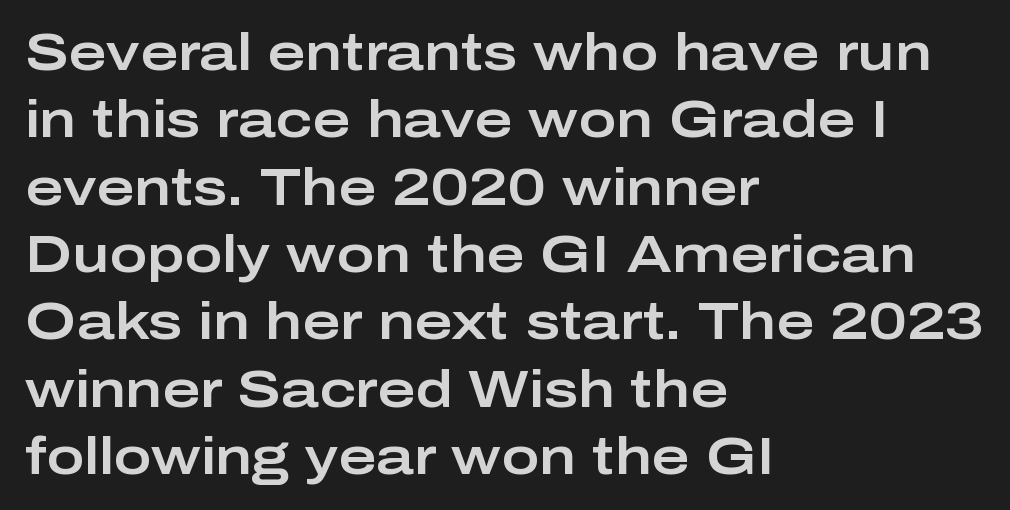
Q: Is the text italic (slanted)? A: No, it is upright.
Q: Is the typeface a serif or a sans-serif typeface? A: Sans-serif.
Q: Is the text underlined? A: No.
Q: How is the paragraph aligned? A: Left-aligned.
Q: Is the spacing between letters normal or unusually wide? A: Normal.
Q: Is the spacing between lines tight, normal or loose? A: Normal.
Q: Width (condensed, normal, or wide)? A: Wide.
Q: Stroke contrast? A: Low.
Q: x-height? A: Medium.
Q: Monospaced? A: No.
